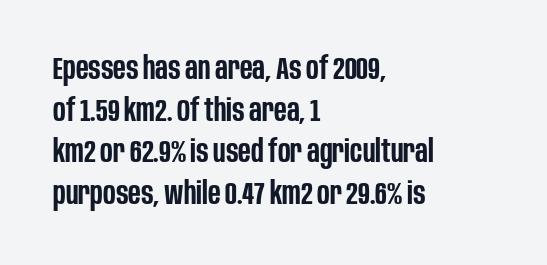
{"serif": "no", "italic": "no", "bold": "semi", "weight": "semibold", "width": "condensed", "stroke_contrast": "low", "x_height": "large", "monospaced": "no", "underline": "no", "align": "left", "line_spacing": "normal", "line_spacing_ratio": 1.3, "letter_spacing": "normal", "letter_spacing_em": 0.0, "glyph_px": 32}
